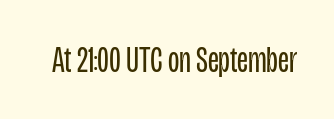
The image shows 37 px regular-weight, condensed sans-serif type, upright; set normal letter spacing, not underlined; low stroke contrast and a large x-height.
